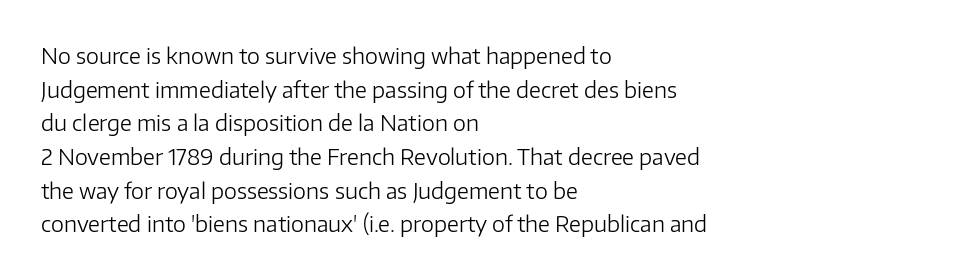
Unbolded letterforms with no extra heft. The letterforms sit shoulder to shoulder at normal distance. Line spacing here is normal. Glance below the letters and you will spot only blank space. Visually the block forms a straight wall on the left and a jagged coastline on the right.
